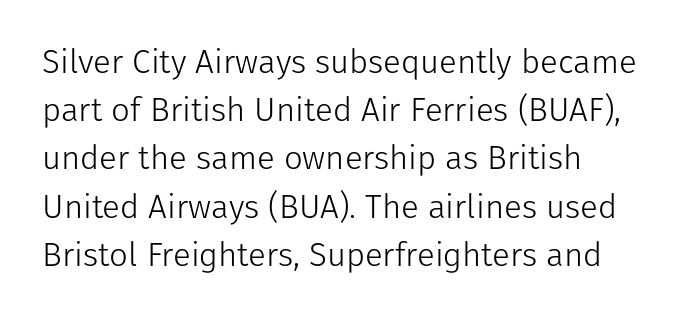
Q: Is the text bold? A: No.
Q: Is the text italic (slanted)? A: No, it is upright.
Q: Is the typeface a serif or a sans-serif typeface? A: Sans-serif.
Q: Is the text underlined? A: No.
Q: How is the paragraph aligned? A: Left-aligned.
Q: Is the spacing between letters normal or unusually wide? A: Normal.
Q: Is the spacing between lines tight, normal or loose? A: Normal.
Q: Width (condensed, normal, or wide)? A: Normal.
Q: Stroke contrast? A: Low.
Q: x-height? A: Medium.
Q: Monospaced? A: No.
